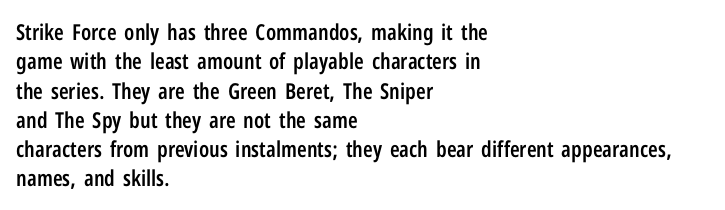
{"italic": "no", "bold": "semi", "underline": "no", "align": "left", "line_spacing": "normal", "line_spacing_ratio": 1.33, "letter_spacing": "normal", "letter_spacing_em": 0.0, "glyph_px": 22}
